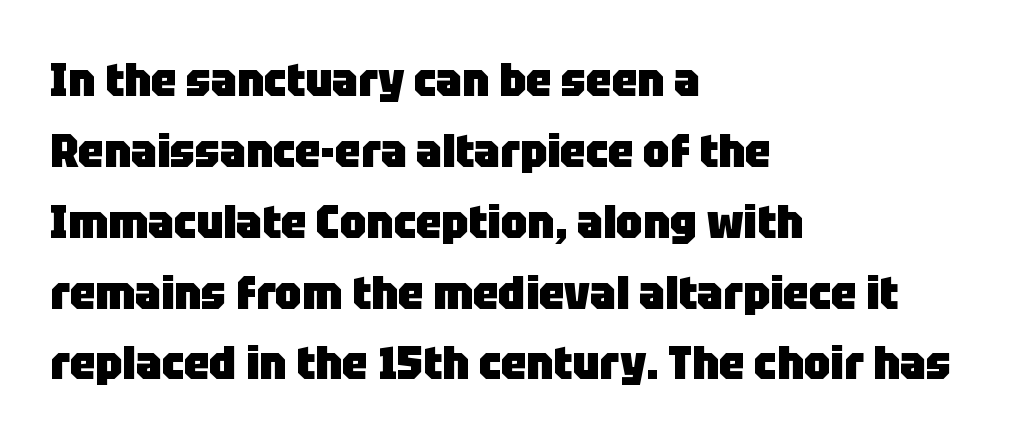
These lines are set flush left with a ragged right edge. Vertical strokes here are truly vertical. You could call the tracking neutral — neither tight nor loose. You can tell from the bare stems that sans-serif type was used. Regular leading.
